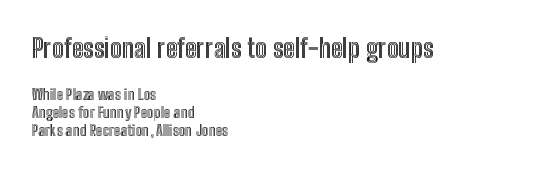
{"italic": "no", "underline": "no", "align": "left", "line_spacing_ratio": 1.22, "letter_spacing": "normal", "letter_spacing_em": 0.0, "larger_block": "first", "size_ratio": 1.73, "glyph_px": 26}
